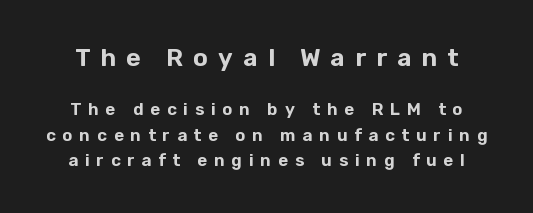
Italic: no, the glyphs are upright roman. Descenders are the only things crossing below the line. Is there much room between lines? A standard amount, neither cramped nor airy. Block one is the big one; block two sits smaller underneath. The type is letterspaced generously, with wide tracking.
